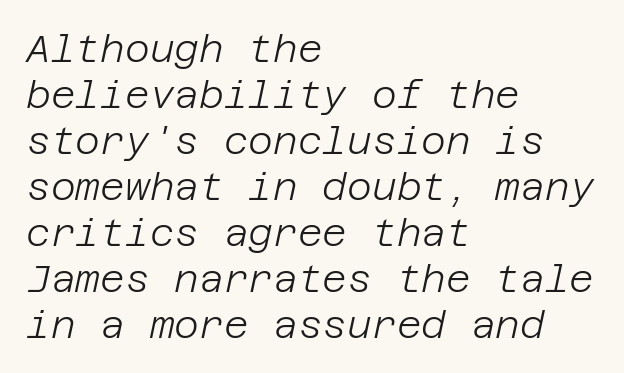
Q: Is the text bold? A: No.
Q: Is the text italic (slanted)? A: Yes, it leans right by about 12 degrees.
Q: Is the text underlined? A: No.
Q: How is the paragraph aligned? A: Left-aligned.
Q: Is the spacing between letters normal or unusually wide? A: Normal.
Q: Width (condensed, normal, or wide)? A: Normal.
Q: Stroke contrast? A: Low.
Q: x-height? A: Large.
